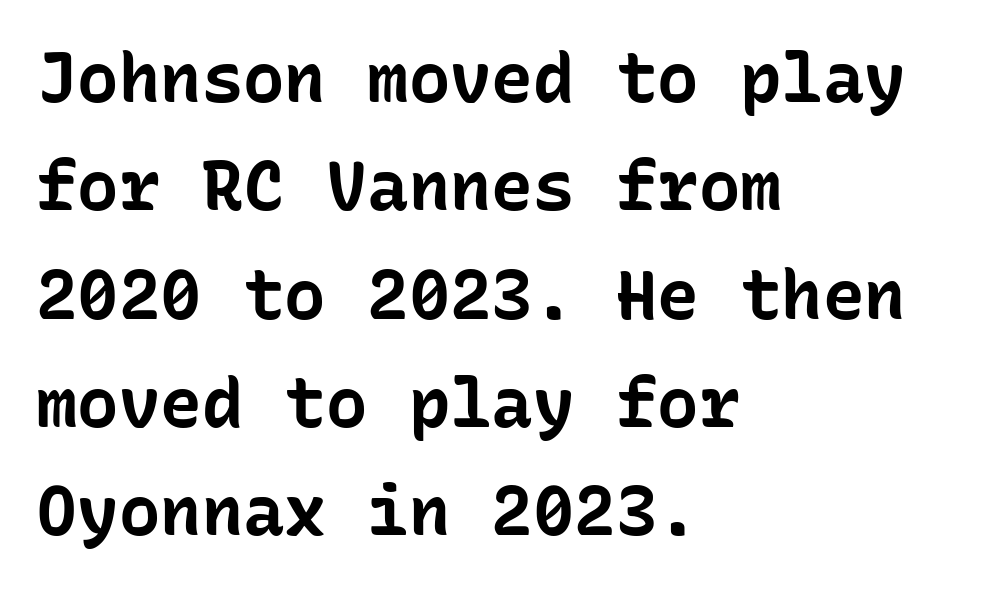
{"serif": "no", "italic": "no", "bold": "yes", "weight": "bold", "width": "normal", "stroke_contrast": "low", "x_height": "medium", "monospaced": "yes", "underline": "no", "align": "left", "line_spacing": "normal", "line_spacing_ratio": 1.57, "letter_spacing": "normal", "letter_spacing_em": 0.0, "glyph_px": 69}
